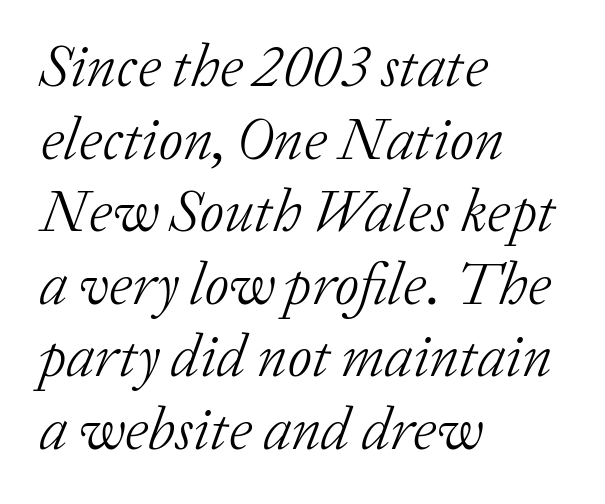
This sample uses an oblique cut, with every glyph tilted off the vertical. Which margin do the lines hug? The left one — the right edge is uneven. Rule under the text: the space is simply empty. These glyphs show unthickened strokes, regular width or finer. Looks like regular typesetting: each glyph gets only the width it needs.
